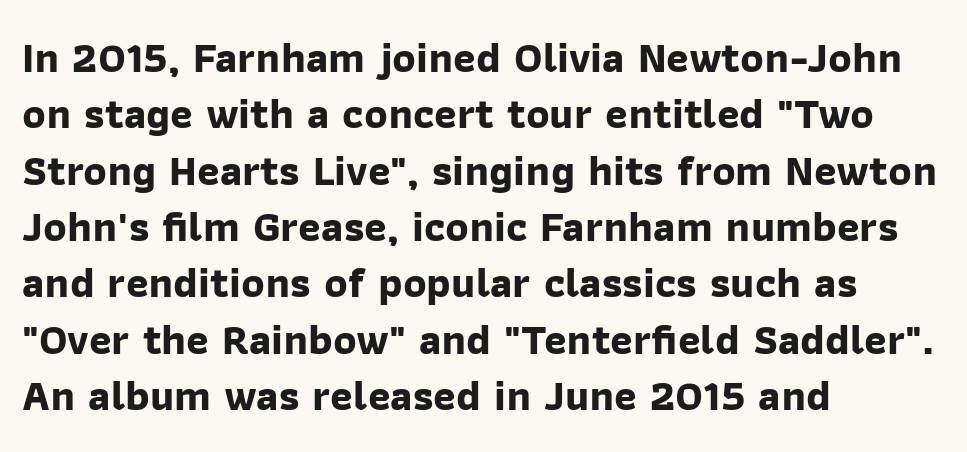
{"serif": "no", "bold": "yes", "weight": "bold", "width": "normal", "stroke_contrast": "low", "x_height": "medium", "monospaced": "no", "underline": "no", "align": "left", "line_spacing": "normal", "line_spacing_ratio": 1.31, "letter_spacing": "normal", "letter_spacing_em": 0.0, "glyph_px": 43}
